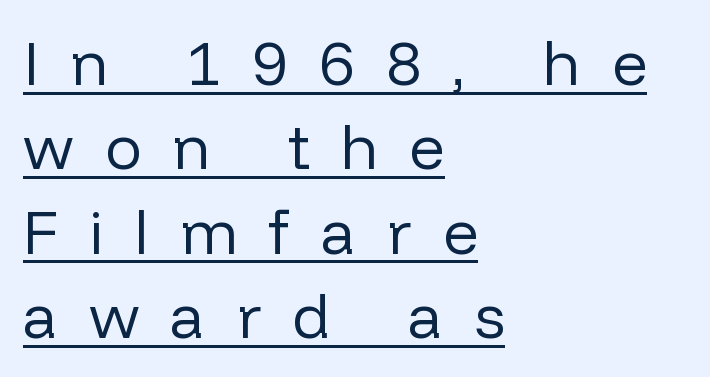
The passage is arranged the way most books set body copy — flush left. Every stem runs plumb, perpendicular to the baseline. Does extra space separate the letters? Yes, quite a lot of it. Students, observe: this is what conventionally led text looks like. The face looks like a standard text weight, possibly lighter.
